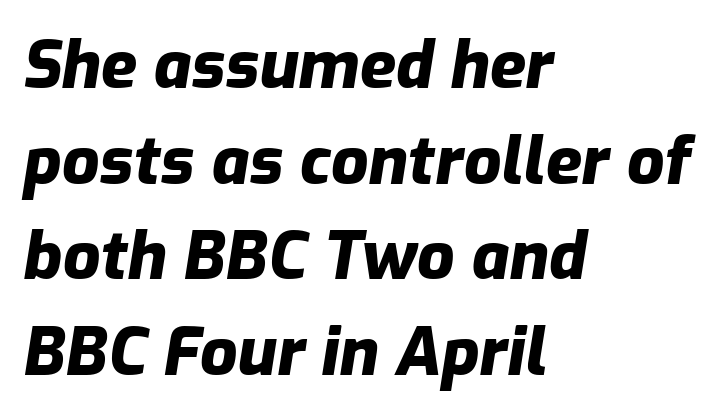
{"italic": "yes", "lean": "right", "slant_degrees": 9, "bold": "yes", "weight": "heavy", "width": "normal", "stroke_contrast": "low", "x_height": "medium", "monospaced": "no", "underline": "no", "align": "left", "line_spacing": "normal", "line_spacing_ratio": 1.45, "letter_spacing": "normal", "letter_spacing_em": 0.0, "glyph_px": 66}
